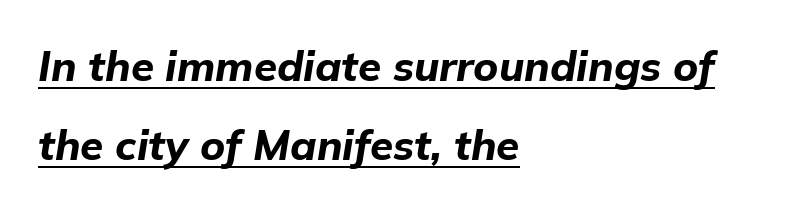
Q: Is the text bold? A: Yes.
Q: Is the text italic (slanted)? A: Yes, it leans right by about 9 degrees.
Q: Is the text underlined? A: Yes.
Q: How is the paragraph aligned? A: Left-aligned.
Q: Is the spacing between letters normal or unusually wide? A: Normal.
Q: Width (condensed, normal, or wide)? A: Normal.
Q: Stroke contrast? A: Low.
Q: x-height? A: Medium.
Q: Monospaced? A: No.
